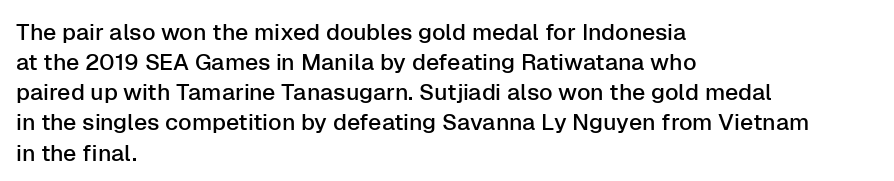
The image shows 23 px text type, upright; set left-aligned, normal line spacing (1.31x), normal letter spacing, not underlined.
